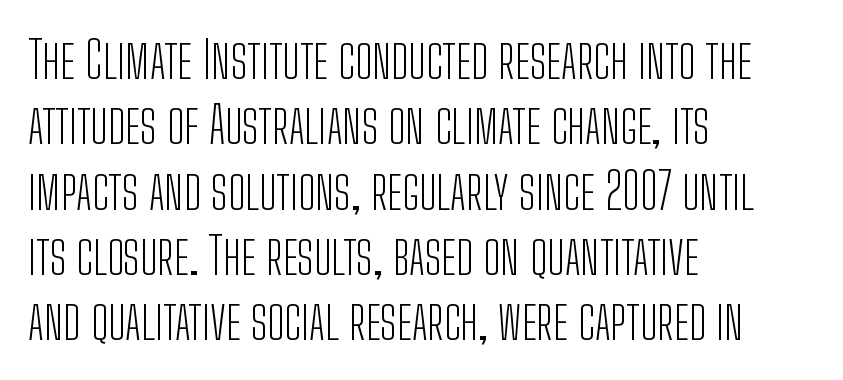
Q: Is the text bold? A: No.
Q: Is the text italic (slanted)? A: No, it is upright.
Q: Is the typeface a serif or a sans-serif typeface? A: Sans-serif.
Q: Is the text underlined? A: No.
Q: How is the paragraph aligned? A: Left-aligned.
Q: Is the spacing between letters normal or unusually wide? A: Normal.
Q: Is the spacing between lines tight, normal or loose? A: Normal.
Q: Width (condensed, normal, or wide)? A: Condensed.
Q: Stroke contrast? A: Low.
Q: x-height? A: Medium.
Q: Monospaced? A: No.
